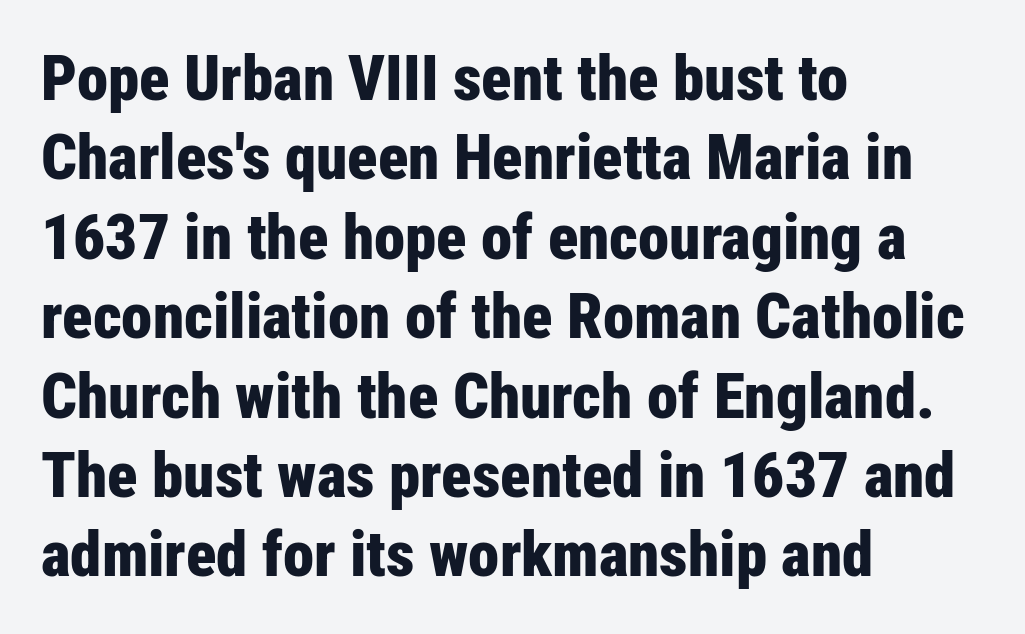
Q: Is the text bold? A: Yes.
Q: Is the text italic (slanted)? A: No, it is upright.
Q: Is the typeface a serif or a sans-serif typeface? A: Sans-serif.
Q: Is the text underlined? A: No.
Q: How is the paragraph aligned? A: Left-aligned.
Q: Is the spacing between letters normal or unusually wide? A: Normal.
Q: Is the spacing between lines tight, normal or loose? A: Normal.
Q: Width (condensed, normal, or wide)? A: Condensed.
Q: Stroke contrast? A: Low.
Q: x-height? A: Medium.
Q: Monospaced? A: No.
